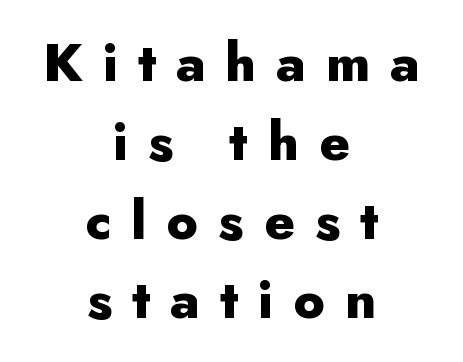
Q: Is the text bold? A: Yes.
Q: Is the text italic (slanted)? A: No, it is upright.
Q: Is the typeface a serif or a sans-serif typeface? A: Sans-serif.
Q: Is the text underlined? A: No.
Q: How is the paragraph aligned? A: Centered.
Q: Is the spacing between letters normal or unusually wide? A: Unusually wide.
Q: Is the spacing between lines tight, normal or loose? A: Normal.
Q: Width (condensed, normal, or wide)? A: Normal.
Q: Stroke contrast? A: Low.
Q: x-height? A: Small.
Q: Monospaced? A: No.
